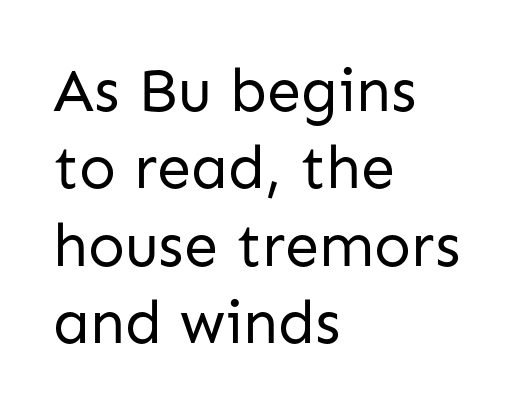
This is the regular roman posture of the typeface. Classification — sans serif. Honestly, there is no underline to notice here at all. Summary of weight: not heavy and not bold. Spacing between characters is what you'd get straight out of the box. Which margin do the lines hug? The left one — the right edge is uneven.
